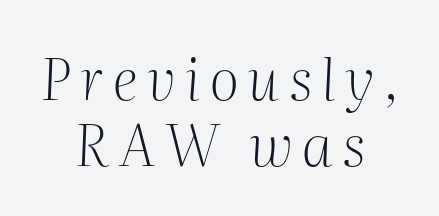
Q: Is the text bold? A: No.
Q: Is the text italic (slanted)? A: Yes, it leans right by about 2 degrees.
Q: Is the typeface a serif or a sans-serif typeface? A: Serif.
Q: Is the text underlined? A: No.
Q: How is the paragraph aligned? A: Centered.
Q: Is the spacing between lines tight, normal or loose? A: Tight.
Q: Width (condensed, normal, or wide)? A: Normal.
Q: Stroke contrast? A: Medium.
Q: x-height? A: Medium.
Q: Monospaced? A: No.
